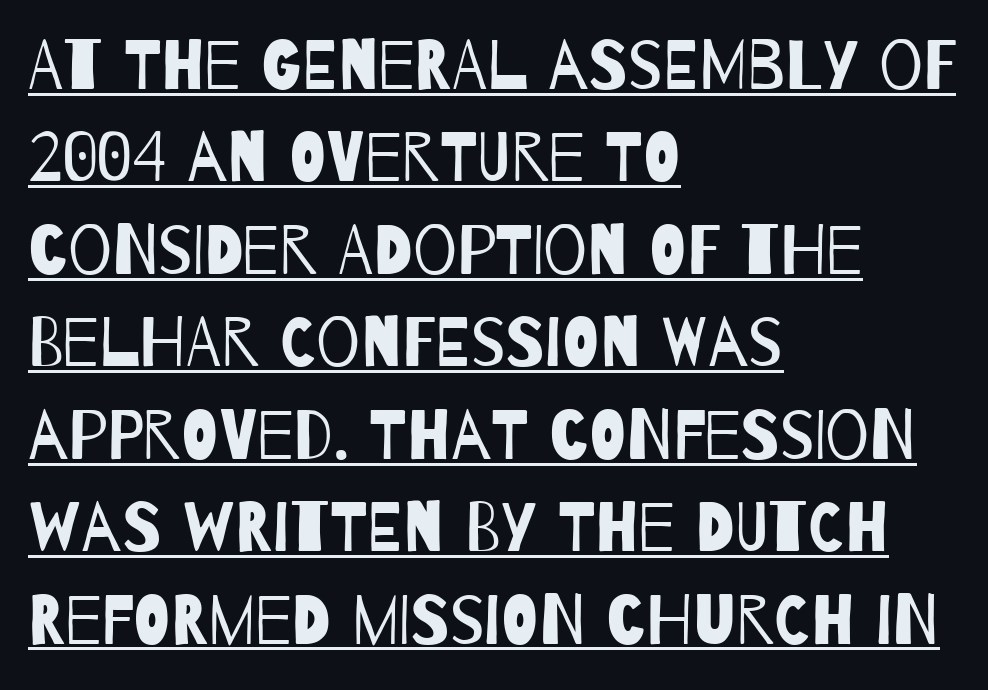
{"serif": "no", "bold": "no", "weight": "regular", "width": "condensed", "stroke_contrast": "low", "x_height": "large", "monospaced": "no", "underline": "yes", "align": "left", "line_spacing": "normal", "line_spacing_ratio": 1.34, "letter_spacing": "normal", "letter_spacing_em": 0.0, "glyph_px": 69}
